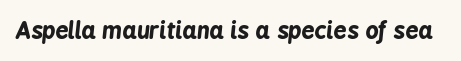
The image shows 23 px bold type, italic (leaning right); set normal letter spacing, not underlined.
